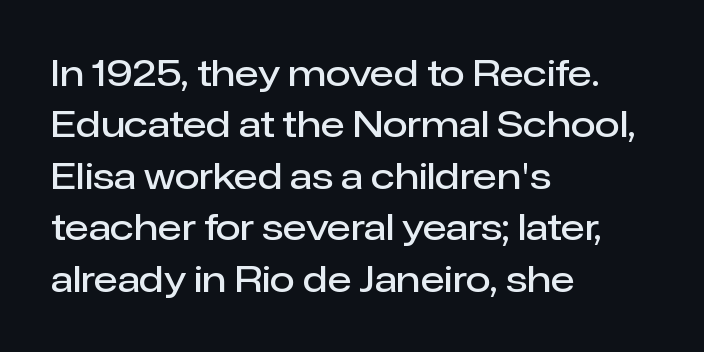
The image shows 36 px semibold sans-serif type, upright; set left-aligned, normal line spacing (1.43x), normal letter spacing, not underlined; low stroke contrast and a medium x-height.
